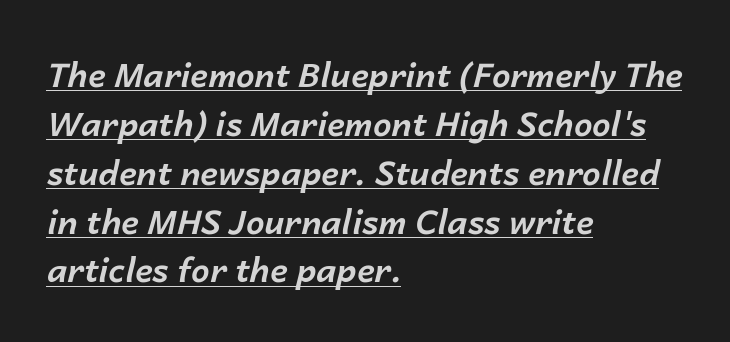
{"italic": "yes", "lean": "right", "slant_degrees": 14, "bold": "yes", "weight": "bold", "width": "normal", "stroke_contrast": "low", "x_height": "medium", "monospaced": "no", "underline": "yes", "align": "left", "line_spacing": "normal", "line_spacing_ratio": 1.48, "letter_spacing": "normal", "letter_spacing_em": 0.0, "glyph_px": 33}
